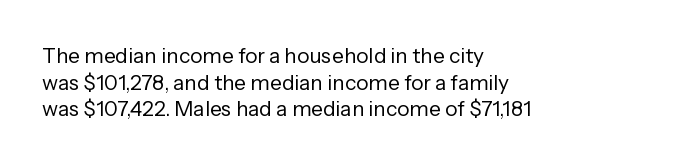
Q: Is the text bold? A: No.
Q: Is the text italic (slanted)? A: No, it is upright.
Q: Is the text underlined? A: No.
Q: How is the paragraph aligned? A: Left-aligned.
Q: Is the spacing between letters normal or unusually wide? A: Normal.
Q: Is the spacing between lines tight, normal or loose? A: Normal.
